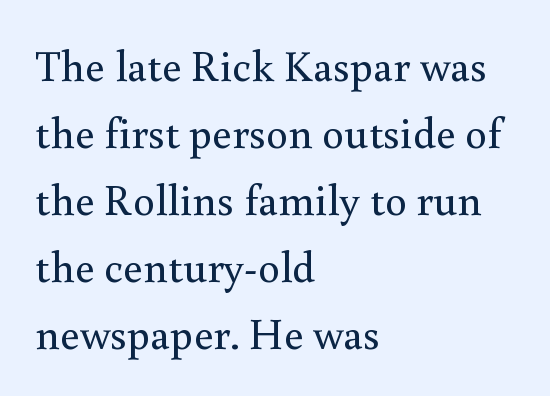
The image shows 44 px regular-weight serif type, upright; set left-aligned, normal line spacing (1.52x), normal letter spacing, not underlined; medium stroke contrast and a small x-height.
